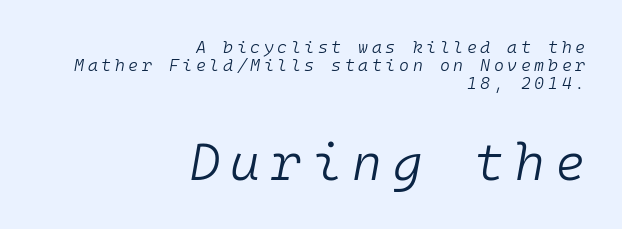
Q: Is the text bold? A: No.
Q: Is the text italic (slanted)? A: Yes, it leans right by about 10 degrees.
Q: Is the text underlined? A: No.
Q: How is the paragraph aligned? A: Right-aligned.
Q: Is the spacing between letters normal or unusually wide? A: Unusually wide.
Q: Is the spacing between lines tight, normal or loose? A: Tight.
Q: Which block of text is set in a larger size, the first (top) or the second (bottom)? A: The second (bottom) one.
Q: Width (condensed, normal, or wide)? A: Normal.
Q: Stroke contrast? A: Low.
Q: x-height? A: Medium.
Q: Monospaced? A: Yes.
